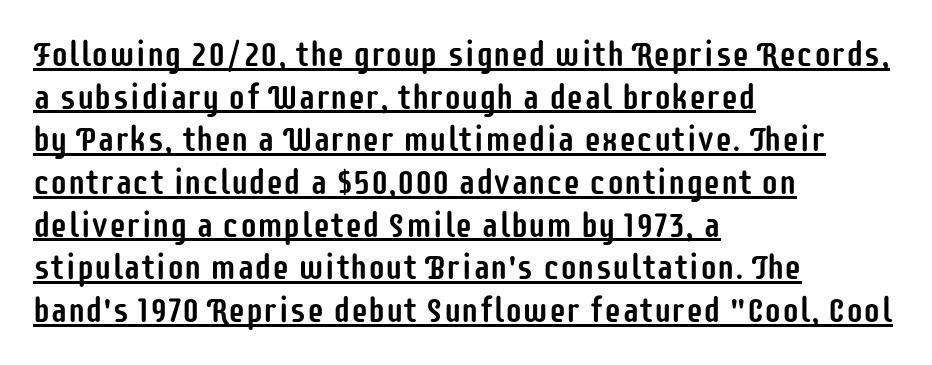
Q: Is the text italic (slanted)? A: No, it is upright.
Q: Is the typeface a serif or a sans-serif typeface? A: Sans-serif.
Q: Is the text underlined? A: Yes.
Q: How is the paragraph aligned? A: Left-aligned.
Q: Is the spacing between letters normal or unusually wide? A: Normal.
Q: Width (condensed, normal, or wide)? A: Condensed.
Q: Stroke contrast? A: Low.
Q: x-height? A: Large.
Q: Monospaced? A: No.
